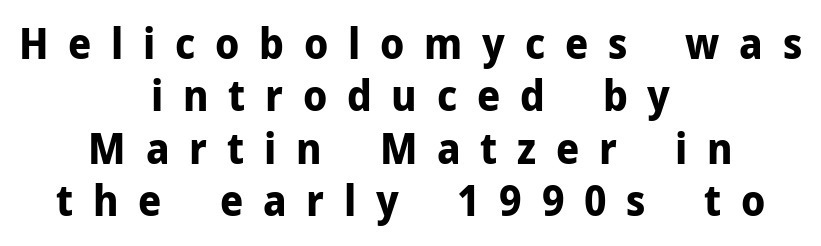
{"serif": "no", "italic": "no", "bold": "yes", "weight": "bold", "width": "normal", "stroke_contrast": "low", "x_height": "medium", "monospaced": "no", "underline": "no", "align": "center", "line_spacing": "normal", "line_spacing_ratio": 1.25, "letter_spacing": "wide", "letter_spacing_em": 0.47, "glyph_px": 42}
